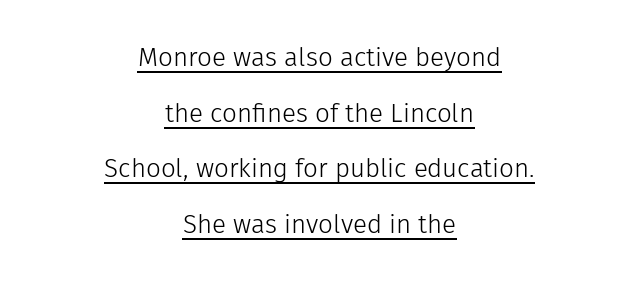
Q: Is the text bold? A: No.
Q: Is the text italic (slanted)? A: No, it is upright.
Q: Is the text underlined? A: Yes.
Q: How is the paragraph aligned? A: Centered.
Q: Is the spacing between letters normal or unusually wide? A: Normal.
Q: Is the spacing between lines tight, normal or loose? A: Loose.
